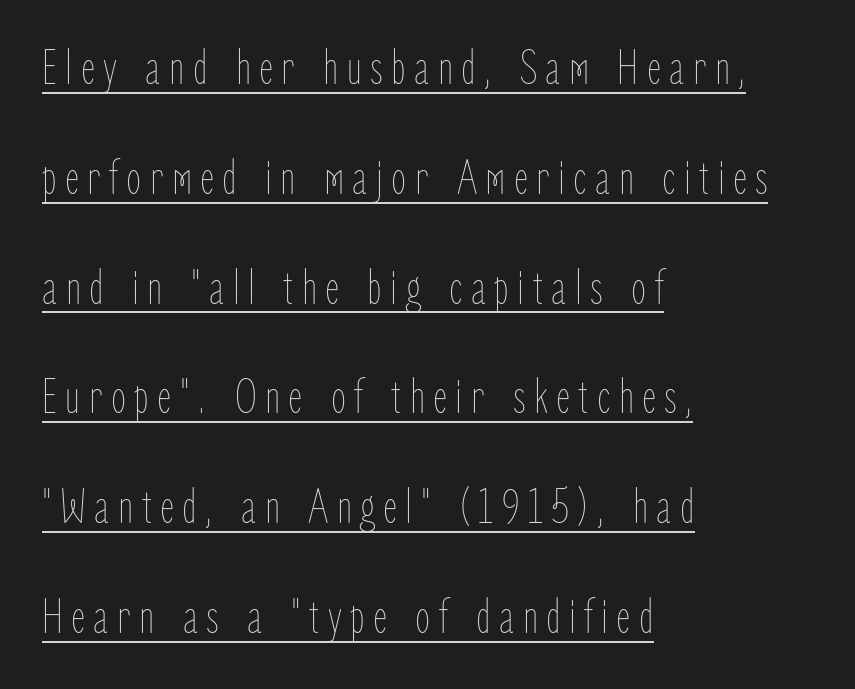
{"italic": "no", "bold": "no", "weight": "thin", "width": "condensed", "stroke_contrast": "low", "x_height": "medium", "monospaced": "no", "underline": "yes", "align": "left", "line_spacing": "loose", "line_spacing_ratio": 2.24, "glyph_px": 49}
